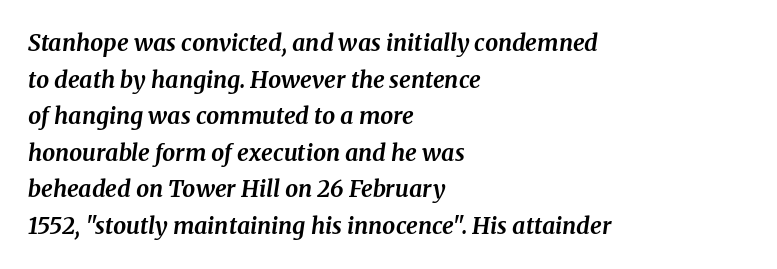
Bold? Absolutely — the strokes are thick and heavy. Each row of text sits above clean, open space. The passage shown has conventional tracking throughout. Reading down the block, your eye returns to a fixed left position each line.
